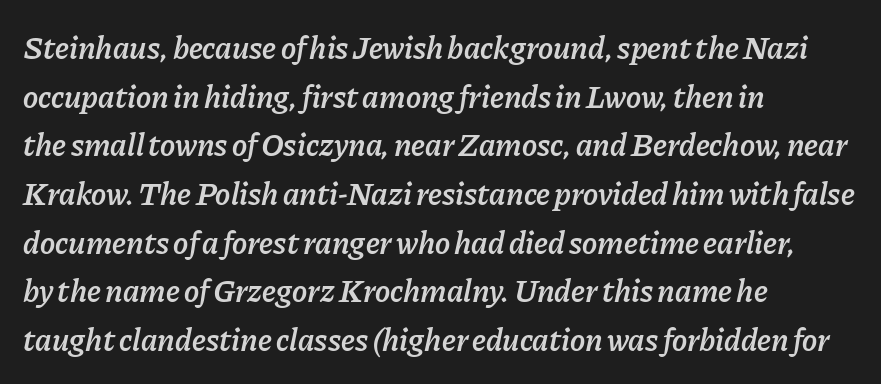
The image shows 32 px semibold type, italic (leaning right); set left-aligned, normal line spacing (1.52x), normal letter spacing, not underlined; low stroke contrast and a medium x-height.
